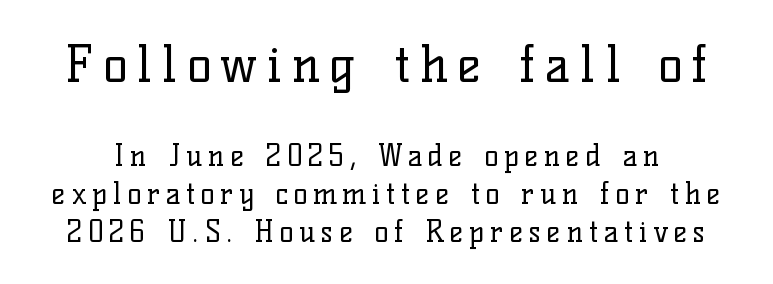
The passage shown is not underscored anywhere. The vertical gap from one line to the next is medium. Small tapered or slab feet sit at the stroke ends, so this counts as serif. Weight: in the light-to-regular range. The tracking reads as deliberately expanded to a designer's eye. Does the lettering tilt? It doesn't — this is upright.
